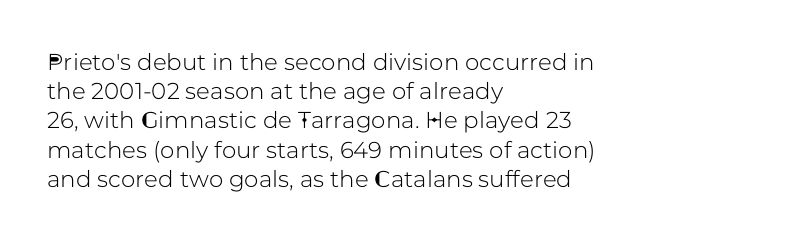
Q: Is the text italic (slanted)? A: No, it is upright.
Q: Is the text underlined? A: No.
Q: How is the paragraph aligned? A: Left-aligned.
Q: Is the spacing between letters normal or unusually wide? A: Normal.
Q: Is the spacing between lines tight, normal or loose? A: Normal.
